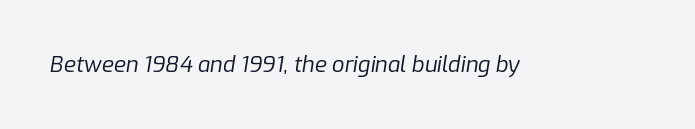
{"italic": "yes", "lean": "right", "slant_degrees": 9, "bold": "no", "underline": "no", "letter_spacing": "normal", "letter_spacing_em": 0.0, "glyph_px": 22}
